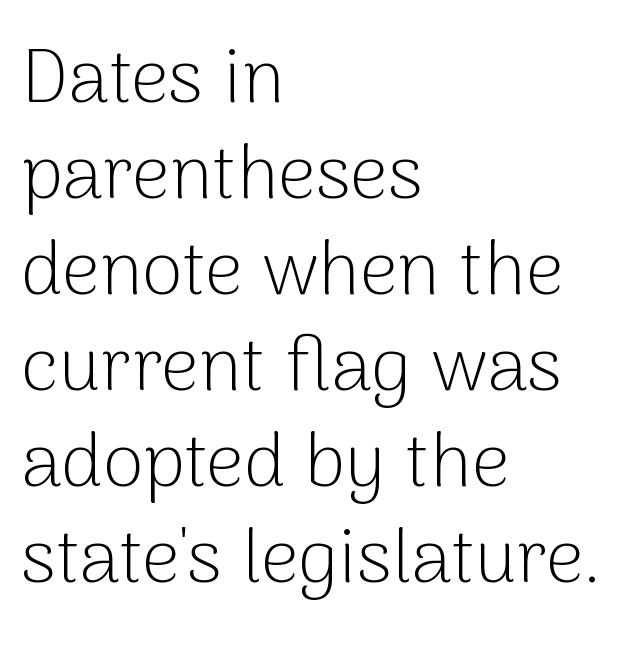
The letters sit at their default tracking, neither squeezed nor spread. These lines are rendered in a variable-pitch font. Stroke terminals: plain, sans-serif. These lines are set flush left with a ragged right edge. Stems and bowls with no extra thickness — not bold. Does the leading feel generous? No, just average.
